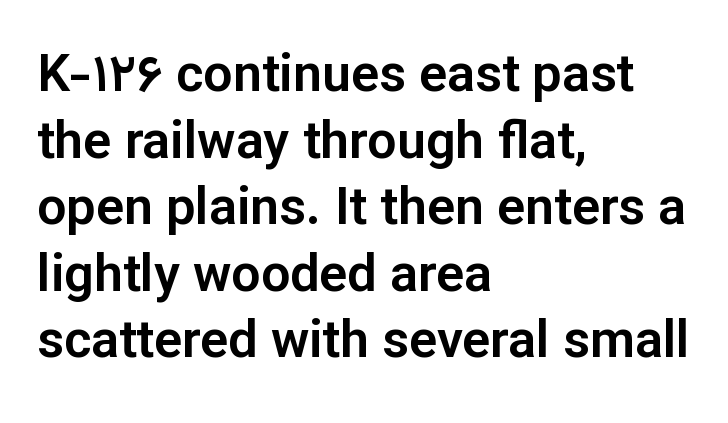
The image shows 52 px sans-serif type, upright; set left-aligned, normal line spacing (1.28x), normal letter spacing, not underlined; low stroke contrast and a medium x-height.
